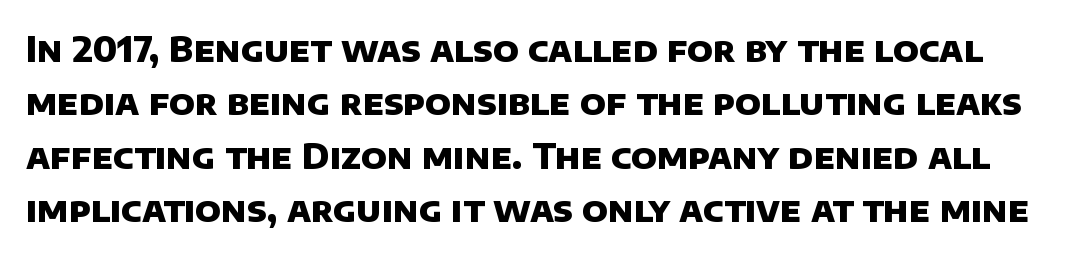
{"serif": "no", "bold": "yes", "weight": "heavy", "width": "normal", "stroke_contrast": "low", "x_height": "large", "monospaced": "no", "underline": "no", "line_spacing": "normal", "line_spacing_ratio": 1.57, "letter_spacing": "normal", "letter_spacing_em": 0.0, "glyph_px": 34}
